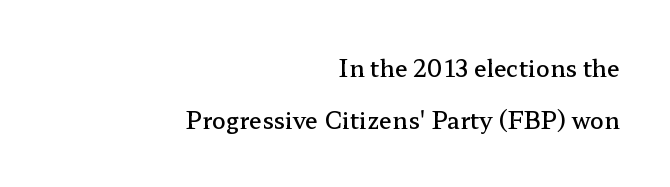
{"italic": "no", "bold": "semi", "underline": "no", "align": "right", "line_spacing": "loose", "line_spacing_ratio": 2.27, "letter_spacing": "normal", "letter_spacing_em": 0.0, "glyph_px": 23}
